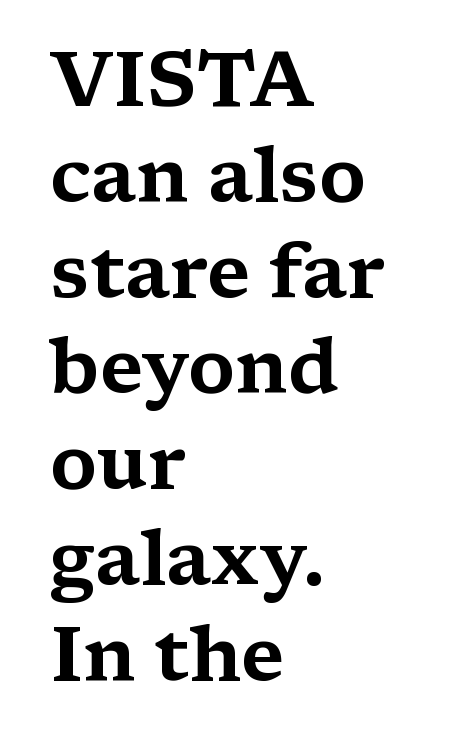
{"serif": "yes", "italic": "no", "width": "wide", "stroke_contrast": "medium", "x_height": "medium", "monospaced": "no", "underline": "no", "align": "left", "line_spacing": "normal", "line_spacing_ratio": 1.26, "letter_spacing": "normal", "letter_spacing_em": 0.0, "glyph_px": 76}
